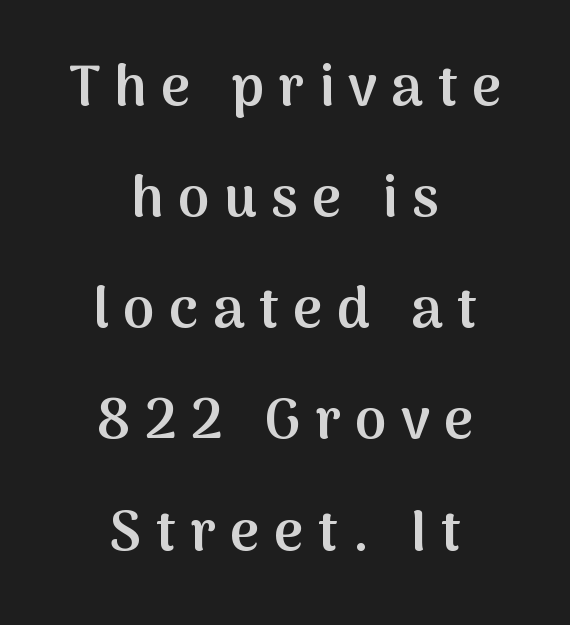
The compositor balanced each line on the midline. Varying glyph widths throughout — classic text-font behaviour. Students, this is semibold: more ink than regular, less than bold. This sample trades compactness for vertical openness between lines. I'd call this a sans setting — the letters go barefoot.
